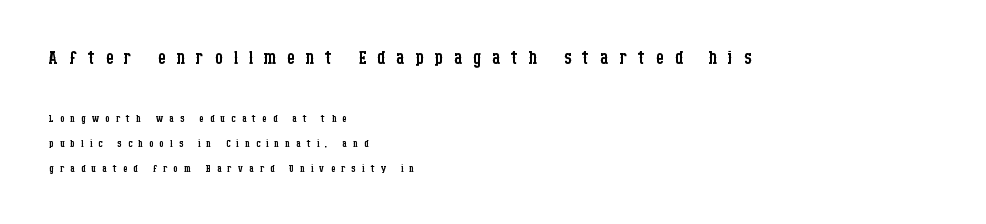
The image shows 25 px text type, upright; set left-aligned, line spacing 1.77x, unusually wide letter spacing (+0.43 em), not underlined; the first (top) block is 1.79x larger.
